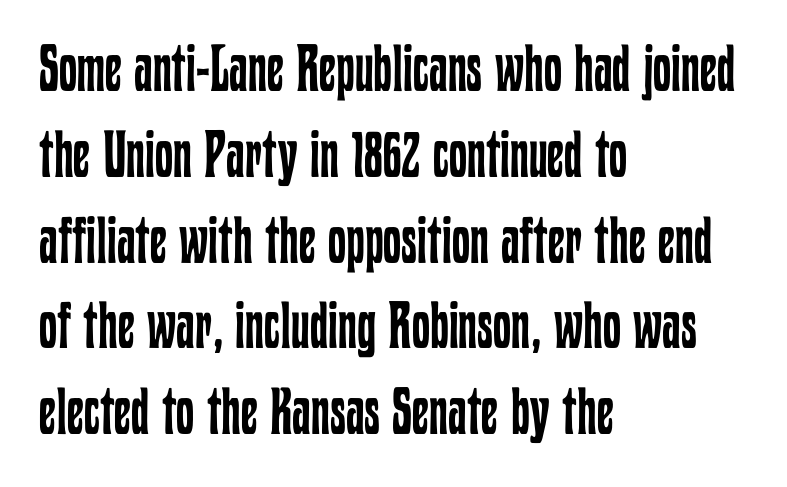
The image shows 65 px regular-weight, condensed type, upright; set left-aligned, normal line spacing (1.32x), normal letter spacing, not underlined; low stroke contrast and a medium x-height.
